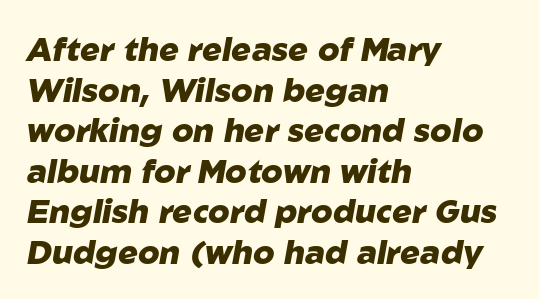
{"italic": "yes", "lean": "right", "slant_degrees": 10, "bold": "yes", "weight": "heavy", "width": "normal", "stroke_contrast": "low", "x_height": "medium", "monospaced": "no", "underline": "no", "align": "left", "line_spacing_ratio": 1.23, "letter_spacing": "normal", "letter_spacing_em": 0.0, "glyph_px": 33}
